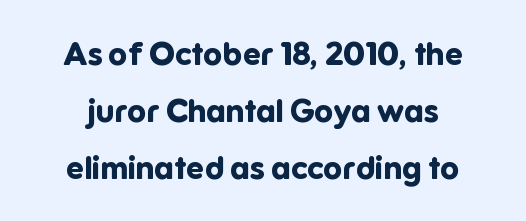
The image shows 32 px bold sans-serif type, upright; set line spacing 1.78x, normal letter spacing, not underlined; low stroke contrast and a medium x-height.
